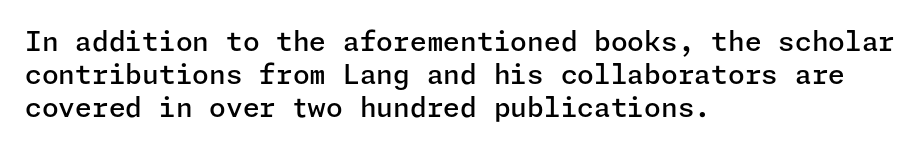
Short and long lines alike share a common starting point at left. The axis of the letterforms is exactly vertical. Plain, unruled lines of type. Caption: semibold face, moderately heavy strokes. How are the letters spaced? Ordinarily, with no added tracking.
